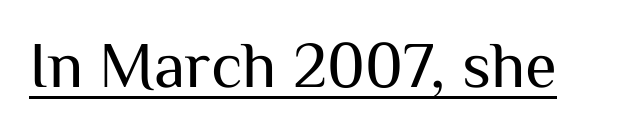
Q: Is the text bold? A: No.
Q: Is the text italic (slanted)? A: No, it is upright.
Q: Is the typeface a serif or a sans-serif typeface? A: Sans-serif.
Q: Is the text underlined? A: Yes.
Q: Is the spacing between letters normal or unusually wide? A: Normal.
Q: Width (condensed, normal, or wide)? A: Normal.
Q: Stroke contrast? A: Medium.
Q: x-height? A: Medium.
Q: Monospaced? A: No.
